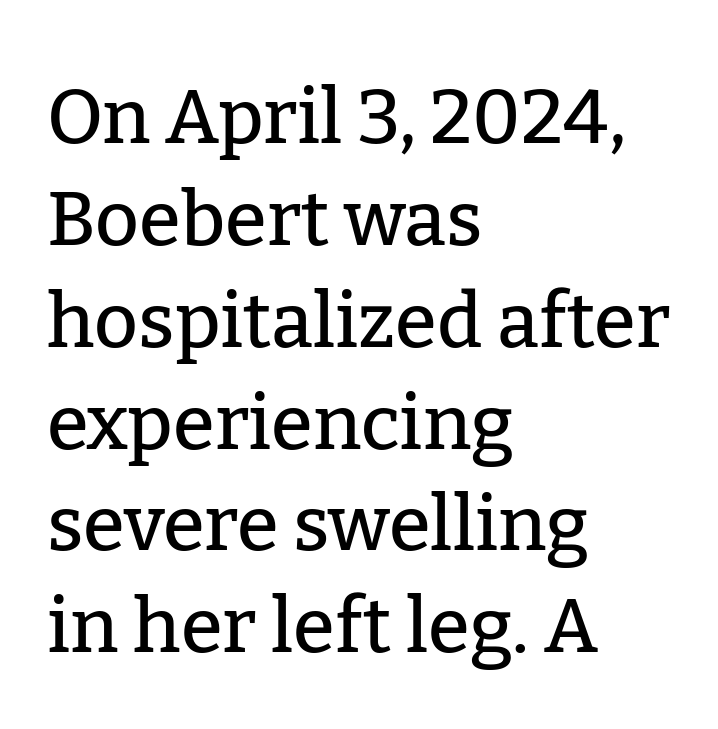
The image shows 76 px serif type, upright; set left-aligned, normal line spacing (1.34x), normal letter spacing, not underlined; low stroke contrast and a medium x-height.
